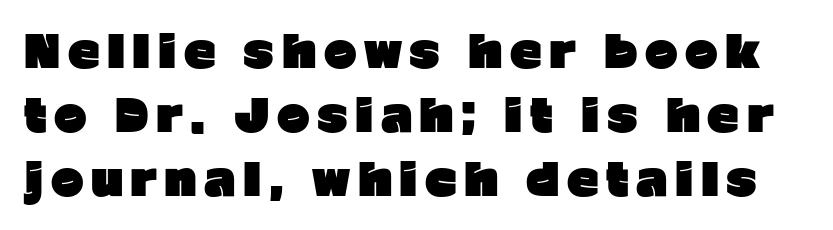
{"serif": "no", "italic": "no", "bold": "yes", "weight": "heavy", "width": "normal", "stroke_contrast": "low", "x_height": "medium", "monospaced": "no", "underline": "no", "line_spacing": "normal", "line_spacing_ratio": 1.45, "glyph_px": 44}
